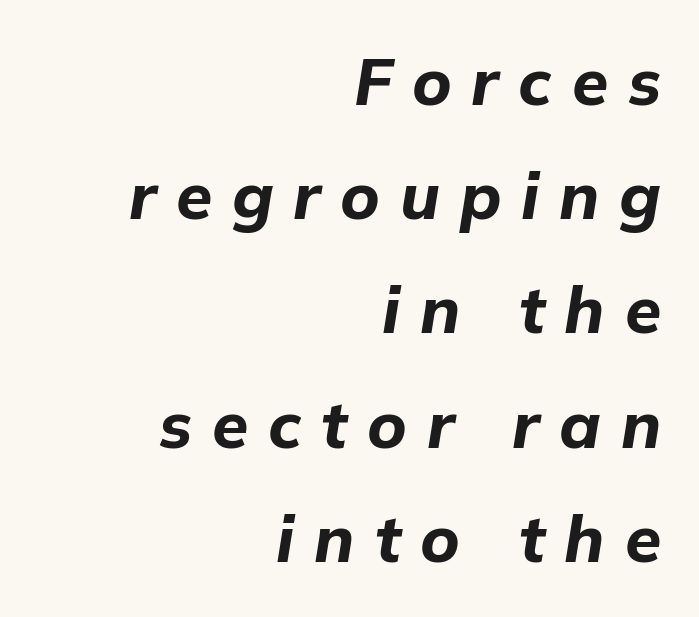
Each row of text sits above clean, open space. In CSS terms this would be text-align: right. A dark, heavy texture on the line: the type is bold. Style check: oblique. Varying glyph widths throughout — classic text-font behaviour.
